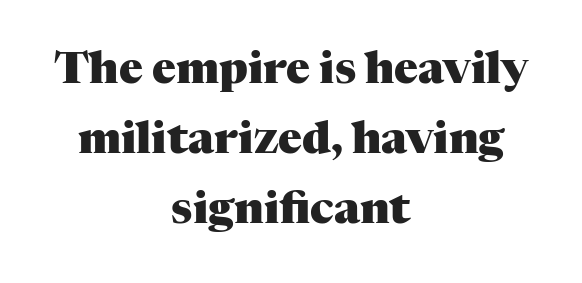
Bold? Absolutely — the strokes are thick and heavy. Is the letter spacing exaggerated? No — it looks like the ordinary default. Leading matches the norm, producing a regular column. Posture: straight, roman, zero tilt. Reading down the block, each line starts at a different indent, mirrored at its end. Is this a sans? No — the strokes have serifs.
